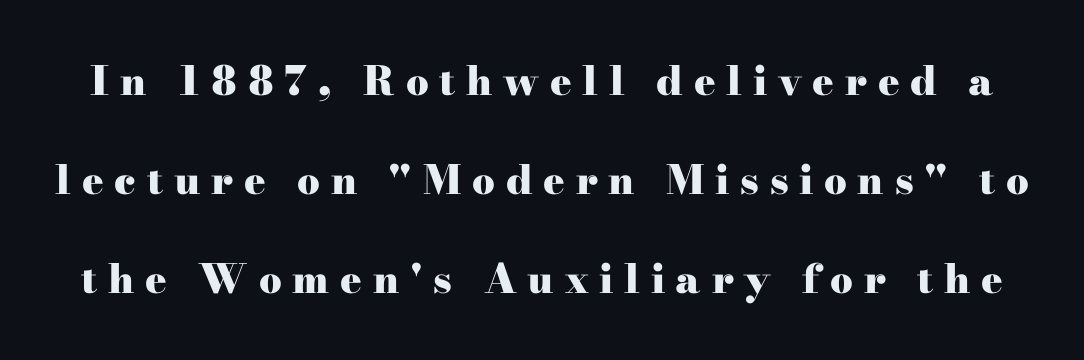
Q: Is the text bold? A: Yes.
Q: Is the text italic (slanted)? A: No, it is upright.
Q: Is the typeface a serif or a sans-serif typeface? A: Serif.
Q: Is the text underlined? A: No.
Q: Is the spacing between letters normal or unusually wide? A: Unusually wide.
Q: Is the spacing between lines tight, normal or loose? A: Loose.
Q: Width (condensed, normal, or wide)? A: Wide.
Q: Stroke contrast? A: High.
Q: x-height? A: Small.
Q: Monospaced? A: No.
